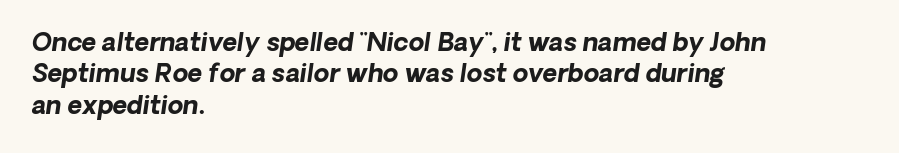
In terms of posture, this sample is oblique. Interline gaps are of average width in this sample. The setting favours the left margin, as ordinary paragraphs usually do. Nobody drew a line under any word here. Chunky letters — that's bold for sure.
